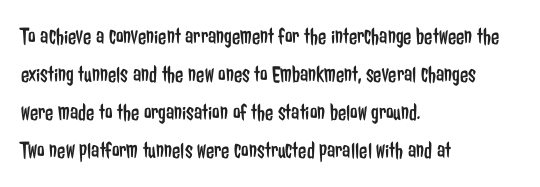
Q: Is the text bold? A: No.
Q: Is the text italic (slanted)? A: No, it is upright.
Q: Is the text underlined? A: No.
Q: How is the paragraph aligned? A: Left-aligned.
Q: Is the spacing between letters normal or unusually wide? A: Normal.
Q: Is the spacing between lines tight, normal or loose? A: Normal.
